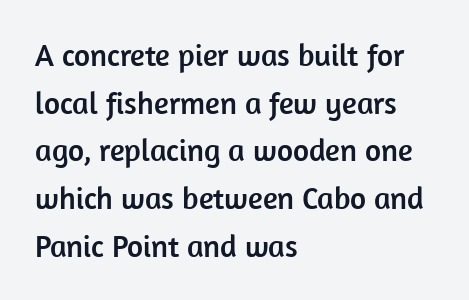
Q: Is the text italic (slanted)? A: No, it is upright.
Q: Is the typeface a serif or a sans-serif typeface? A: Sans-serif.
Q: Is the text underlined? A: No.
Q: How is the paragraph aligned? A: Left-aligned.
Q: Is the spacing between letters normal or unusually wide? A: Normal.
Q: Is the spacing between lines tight, normal or loose? A: Normal.
Q: Width (condensed, normal, or wide)? A: Normal.
Q: Stroke contrast? A: Low.
Q: x-height? A: Medium.
Q: Monospaced? A: No.
